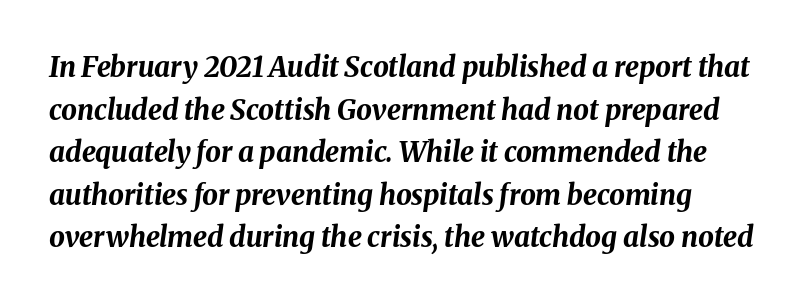
The image shows 28 px bold type, italic (leaning right); set normal line spacing (1.52x), normal letter spacing, not underlined; medium stroke contrast and a medium x-height.
